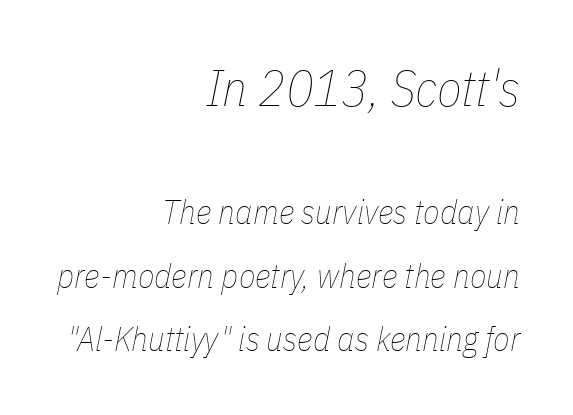
Q: Is the text bold? A: No.
Q: Is the text italic (slanted)? A: Yes, it leans right by about 11 degrees.
Q: Is the text underlined? A: No.
Q: How is the paragraph aligned? A: Right-aligned.
Q: Is the spacing between letters normal or unusually wide? A: Normal.
Q: Which block of text is set in a larger size, the first (top) or the second (bottom)? A: The first (top) one.
Q: Width (condensed, normal, or wide)? A: Condensed.
Q: Stroke contrast? A: Low.
Q: x-height? A: Medium.
Q: Monospaced? A: No.
